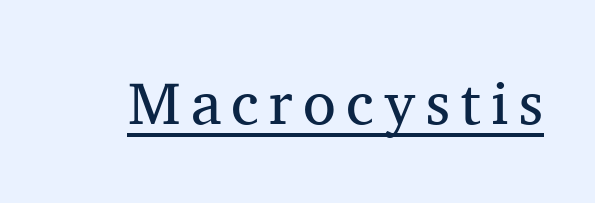
A typesetter would call this proportional, since set widths differ per character. The letters look calm and open, with moderate or lighter stems. Ordinary non-slanted type is in use. Does the type have serifs? Yes, each stem ends in a small foot. Emphasis is given by a line drawn under the lettering.
